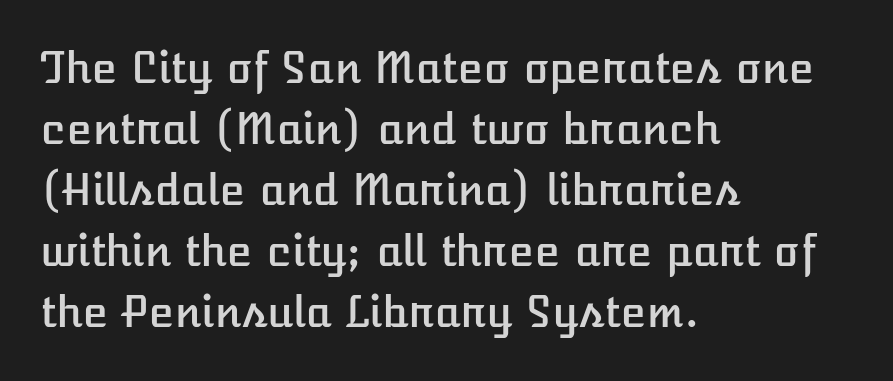
{"italic": "no", "width": "normal", "stroke_contrast": "low", "x_height": "medium", "monospaced": "no", "underline": "no", "align": "left", "line_spacing": "normal", "line_spacing_ratio": 1.45, "letter_spacing": "normal", "letter_spacing_em": 0.0, "glyph_px": 42}
